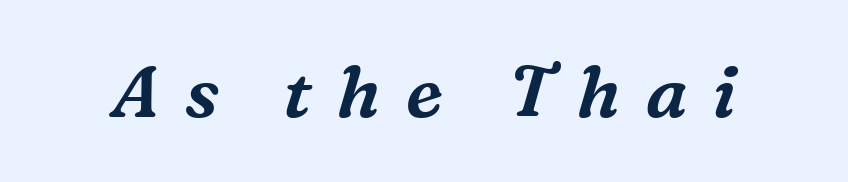
{"serif": "yes", "italic": "yes", "lean": "right", "slant_degrees": 16, "width": "normal", "stroke_contrast": "medium", "x_height": "medium", "monospaced": "no", "underline": "no", "letter_spacing": "wide", "letter_spacing_em": 0.35, "glyph_px": 72}
